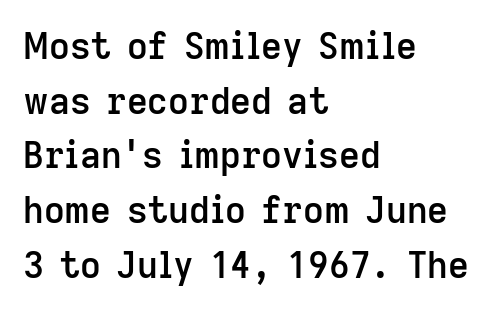
The image shows 36 px semibold sans-serif type, upright; set left-aligned, normal line spacing (1.52x), normal letter spacing, not underlined; low stroke contrast and a medium x-height.
